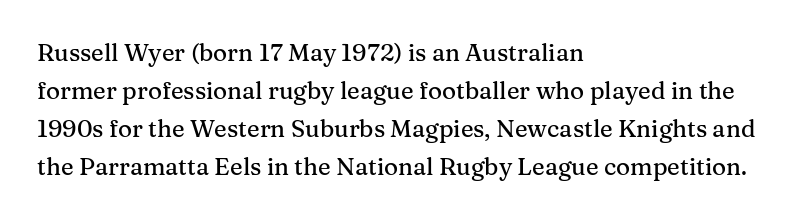
{"italic": "no", "underline": "no", "align": "left", "line_spacing": "normal", "line_spacing_ratio": 1.58, "letter_spacing": "normal", "letter_spacing_em": 0.0, "glyph_px": 24}
